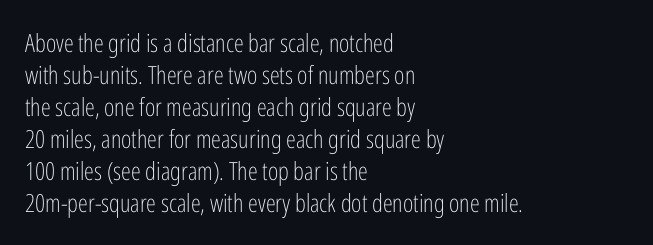
Glance below the letters and you will spot only blank space. The weight tops out at a normal text grade. Teacher's note: observe the even left margin — that is flush-left alignment. Interline gaps are of average width in this sample. In terms of posture, this sample is upright.
